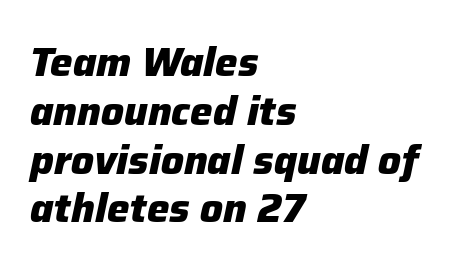
The image shows 40 px heavy type, italic (leaning right); set left-aligned, line spacing 1.22x, normal letter spacing, not underlined; low stroke contrast and a medium x-height.
